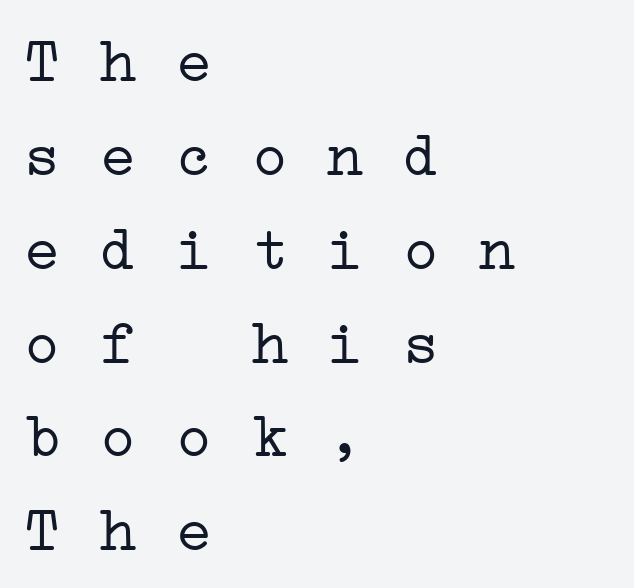
Decoration check: the copy has no underline. Stroke thickness stays within the range of a standard reading face or lighter. Yep, those are serifs on the letters. The rendering uses a moderate line-height, typical for paragraphs.
